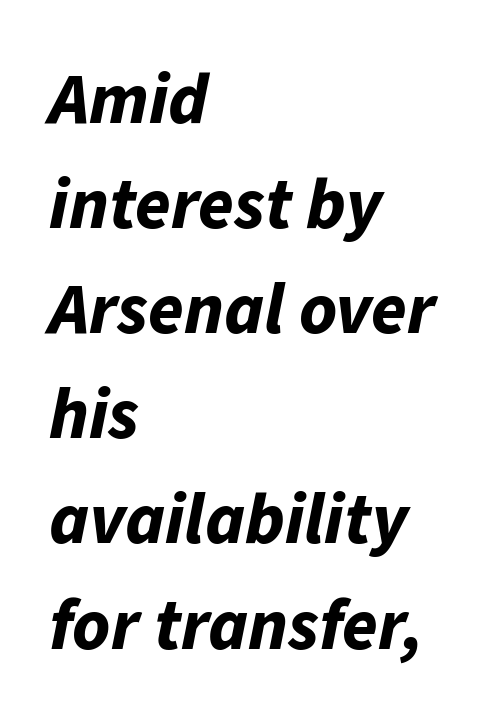
The image shows 72 px bold type, italic (leaning right); set left-aligned, normal line spacing (1.46x), normal letter spacing, not underlined; low stroke contrast and a medium x-height.
